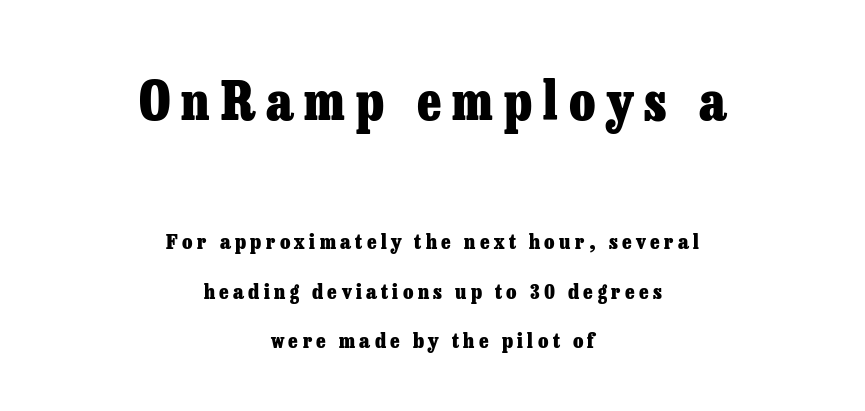
The image shows 53 px heavy serif type, upright; set centered, loose line spacing (2.38x), unusually wide letter spacing (+0.21 em), not underlined; the first (top) block is 2.52x larger; low stroke contrast and a medium x-height.
